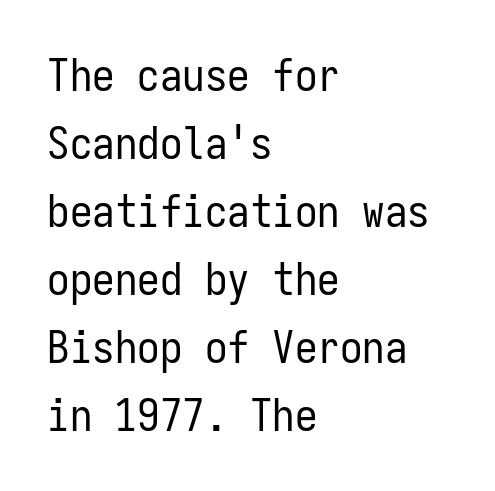
Q: Is the text bold? A: No.
Q: Is the text italic (slanted)? A: No, it is upright.
Q: Is the typeface a serif or a sans-serif typeface? A: Sans-serif.
Q: Is the text underlined? A: No.
Q: How is the paragraph aligned? A: Left-aligned.
Q: Is the spacing between letters normal or unusually wide? A: Normal.
Q: Is the spacing between lines tight, normal or loose? A: Normal.
Q: Width (condensed, normal, or wide)? A: Condensed.
Q: Stroke contrast? A: Low.
Q: x-height? A: Medium.
Q: Monospaced? A: Yes.
